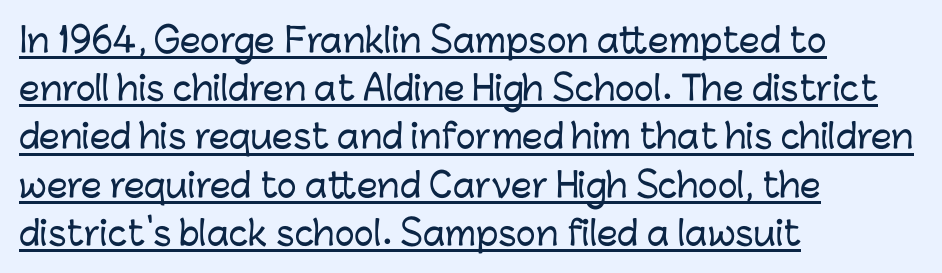
Somebody hit Ctrl+U on this one — the words are underlined. The lines are quadded left. A typesetter would mark this as roman, not italic. You could call the tracking neutral — neither tight nor loose. Observe the absence of serifs on each vertical stroke in this sample. Regular leading.
